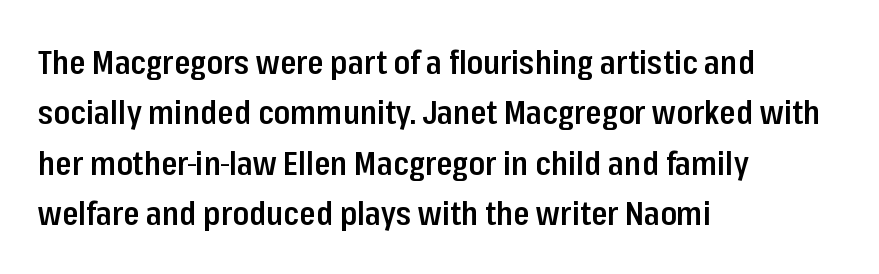
The image shows 33 px semibold, condensed sans-serif type, upright; set left-aligned, normal line spacing (1.53x), normal letter spacing, not underlined; low stroke contrast and a medium x-height.
